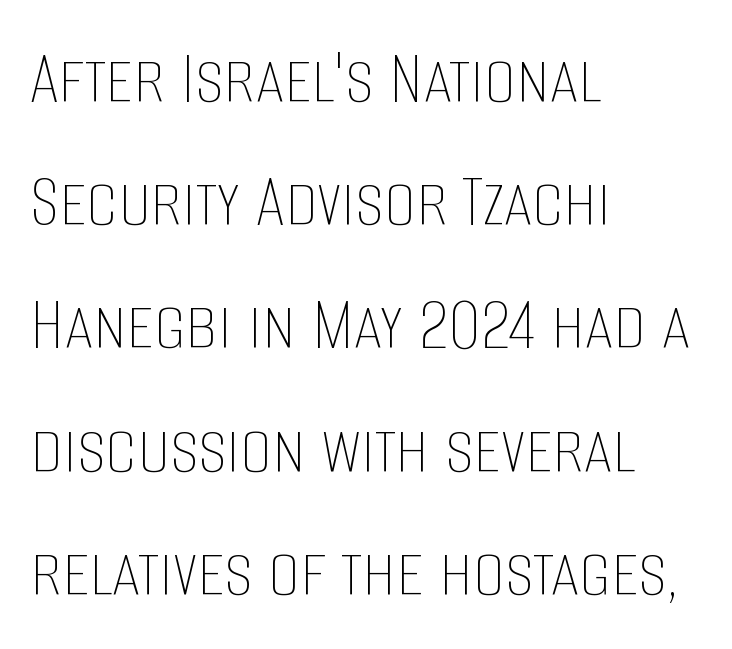
The image shows 80 px thin, condensed type, upright; set left-aligned, normal line spacing (1.54x), normal letter spacing, not underlined; low stroke contrast and a large x-height.
